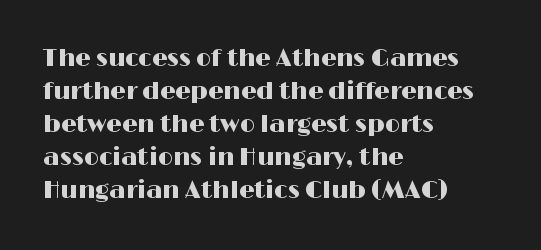
The lines are quadded left. Does extra space separate the letters? No, they use regular spacing. Tall strokes in this sample are plumb rather than angled. Notice how descenders clear the ascenders below comfortably — that's standard leading. This rendering features lettering with no underline.
